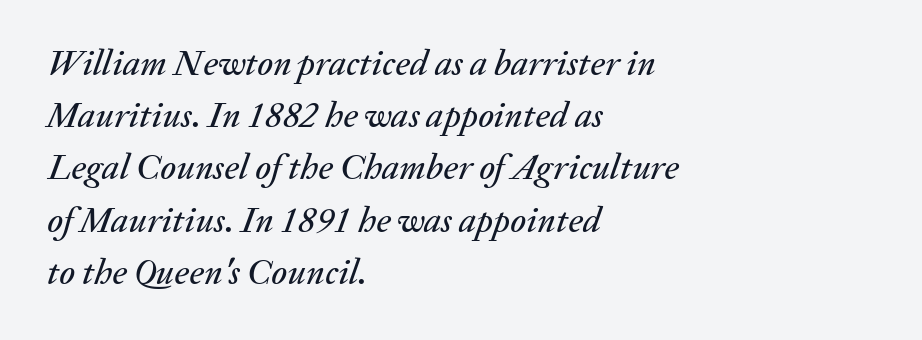
{"italic": "yes", "lean": "right", "slant_degrees": 20, "width": "normal", "stroke_contrast": "medium", "x_height": "medium", "monospaced": "no", "underline": "no", "align": "left", "line_spacing": "normal", "line_spacing_ratio": 1.45, "letter_spacing": "normal", "letter_spacing_em": 0.0, "glyph_px": 36}
